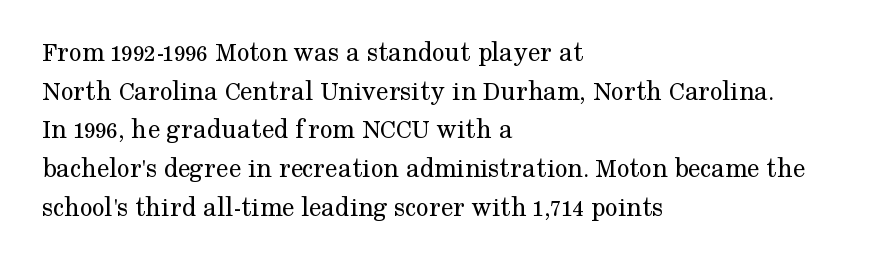
Q: Is the text bold? A: No.
Q: Is the text italic (slanted)? A: No, it is upright.
Q: Is the typeface a serif or a sans-serif typeface? A: Serif.
Q: Is the text underlined? A: No.
Q: How is the paragraph aligned? A: Left-aligned.
Q: Is the spacing between letters normal or unusually wide? A: Normal.
Q: Is the spacing between lines tight, normal or loose? A: Normal.
Q: Width (condensed, normal, or wide)? A: Normal.
Q: Stroke contrast? A: Medium.
Q: x-height? A: Medium.
Q: Monospaced? A: No.
